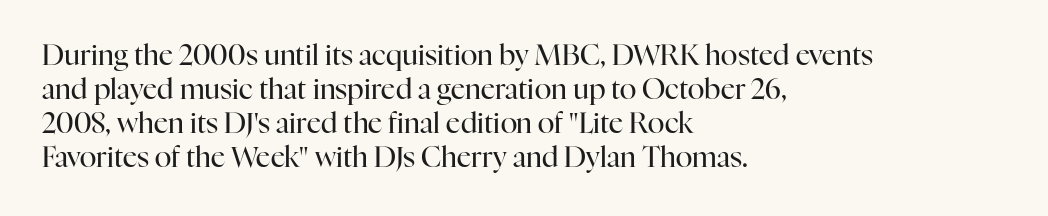
Rule under the text: the space is simply empty. Do the characters align in a grid? No, the font is proportional. This sample uses an upright cut, with every glyph sitting square on the baseline. Does the type have serifs? Yes, each stem ends in a small foot.
